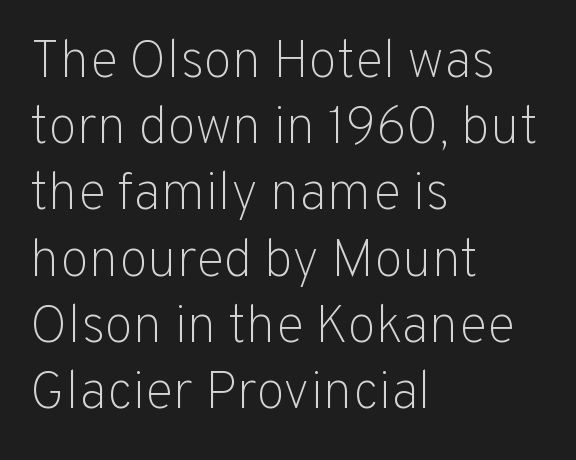
Unbolded letterforms with no extra heft. Designer's note — italics off, roman on. Honestly, there is no underline to notice here at all. If you drew a ruler down the left edge, every line would touch it.
